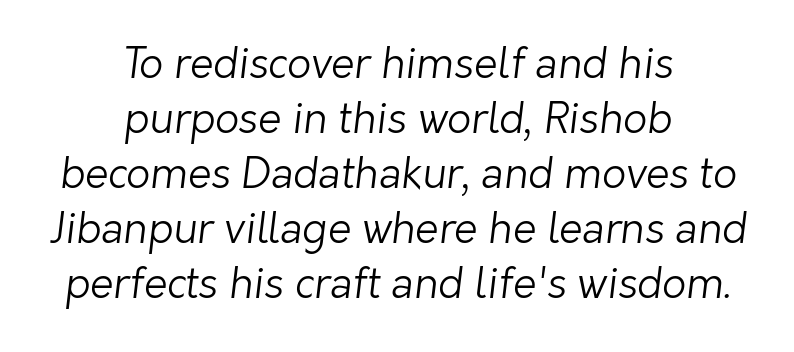
The image shows 42 px light sans-serif type; set centered, normal line spacing (1.31x), normal letter spacing, not underlined; low stroke contrast and a medium x-height.
